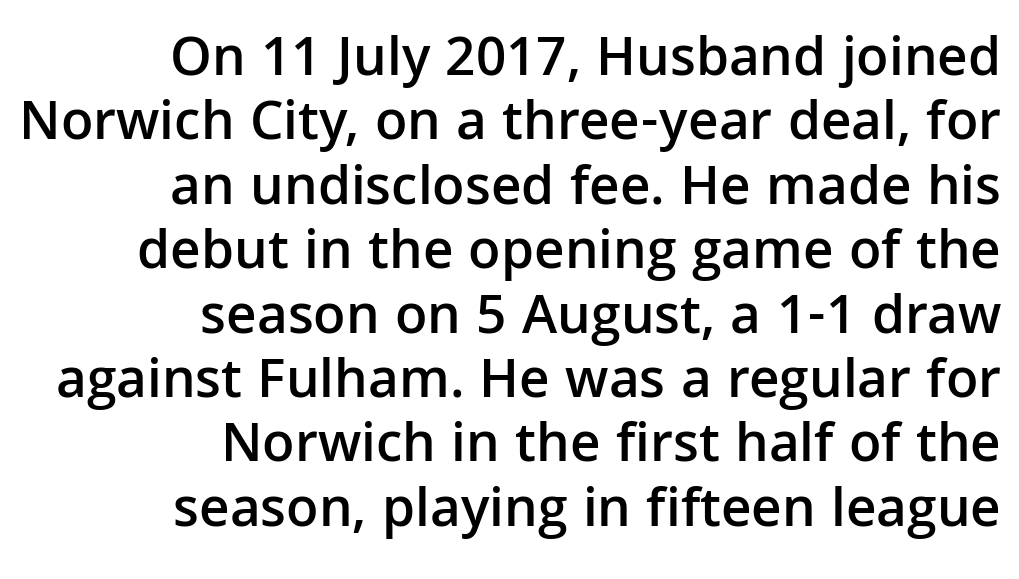
The image shows 57 px semibold sans-serif type, upright; set right-aligned, tight line spacing (1.13x), normal letter spacing, not underlined; low stroke contrast and a medium x-height.
